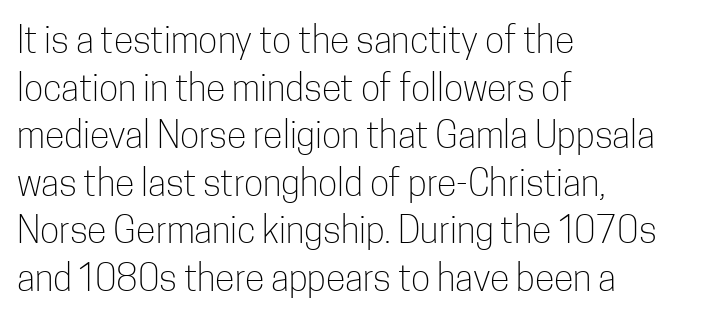
Q: Is the text bold? A: No.
Q: Is the text italic (slanted)? A: No, it is upright.
Q: Is the typeface a serif or a sans-serif typeface? A: Sans-serif.
Q: Is the text underlined? A: No.
Q: How is the paragraph aligned? A: Left-aligned.
Q: Is the spacing between letters normal or unusually wide? A: Normal.
Q: Is the spacing between lines tight, normal or loose? A: Normal.
Q: Width (condensed, normal, or wide)? A: Condensed.
Q: Stroke contrast? A: Low.
Q: x-height? A: Medium.
Q: Monospaced? A: No.
